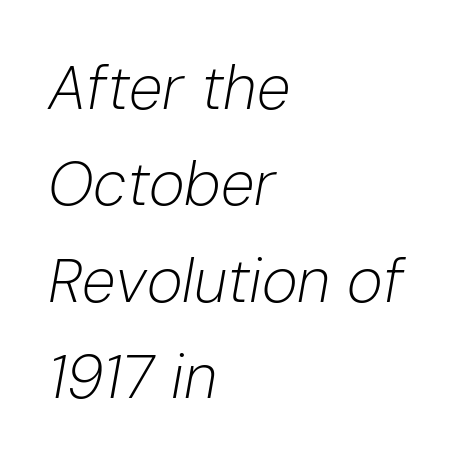
Q: Is the text bold? A: No.
Q: Is the text italic (slanted)? A: Yes, it leans right by about 10 degrees.
Q: Is the text underlined? A: No.
Q: How is the paragraph aligned? A: Left-aligned.
Q: Is the spacing between letters normal or unusually wide? A: Normal.
Q: Is the spacing between lines tight, normal or loose? A: Normal.
Q: Width (condensed, normal, or wide)? A: Normal.
Q: Stroke contrast? A: Low.
Q: x-height? A: Medium.
Q: Monospaced? A: No.
